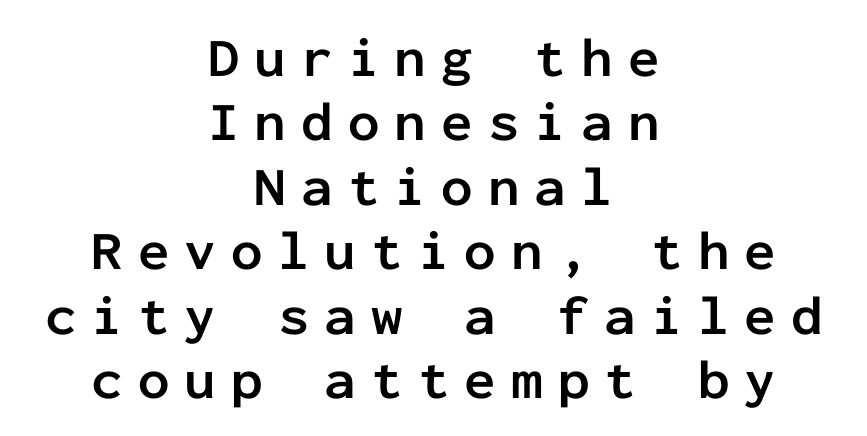
{"serif": "no", "italic": "no", "bold": "yes", "weight": "semibold", "width": "normal", "stroke_contrast": "low", "x_height": "medium", "monospaced": "yes", "underline": "no", "align": "center", "line_spacing": "tight", "line_spacing_ratio": 1.15, "letter_spacing": "wide", "letter_spacing_em": 0.27, "glyph_px": 56}
